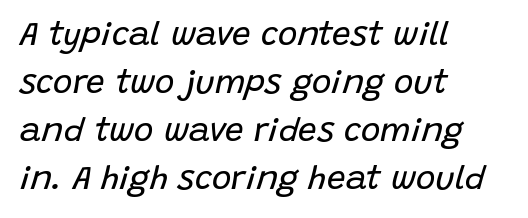
What's the leading like? Ordinary, nothing unusual. Varying glyph widths throughout — classic text-font behaviour. Here the glyphs are tracked normally, forming tight word shapes. Rendered with sloped, italic letterforms. The typeface has the unassuming heft of standard copy or less. Which margin do the lines hug? The left one — the right edge is uneven.
